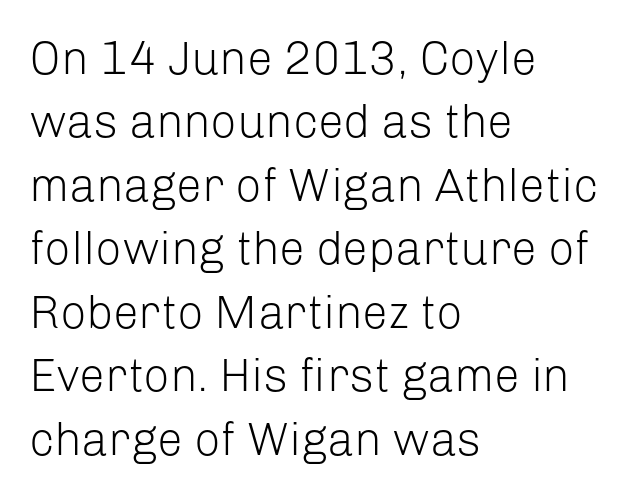
Q: Is the text bold? A: No.
Q: Is the text italic (slanted)? A: No, it is upright.
Q: Is the typeface a serif or a sans-serif typeface? A: Sans-serif.
Q: Is the text underlined? A: No.
Q: How is the paragraph aligned? A: Left-aligned.
Q: Is the spacing between letters normal or unusually wide? A: Normal.
Q: Is the spacing between lines tight, normal or loose? A: Normal.
Q: Width (condensed, normal, or wide)? A: Normal.
Q: Stroke contrast? A: Low.
Q: x-height? A: Medium.
Q: Monospaced? A: No.
